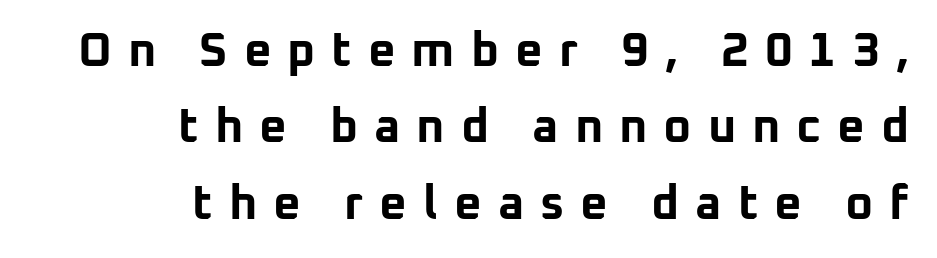
The image shows 48 px bold sans-serif type, upright; set right-aligned, normal line spacing (1.59x), unusually wide letter spacing (+0.33 em), not underlined; low stroke contrast and a medium x-height.
